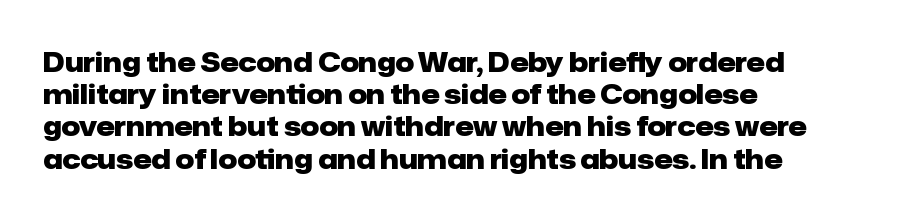
Descenders hang freely into open space. Rendered with straight, roman letterforms. The strokes are fattened all the way to bold. This rendering uses left alignment, leaving the right contour irregular.
